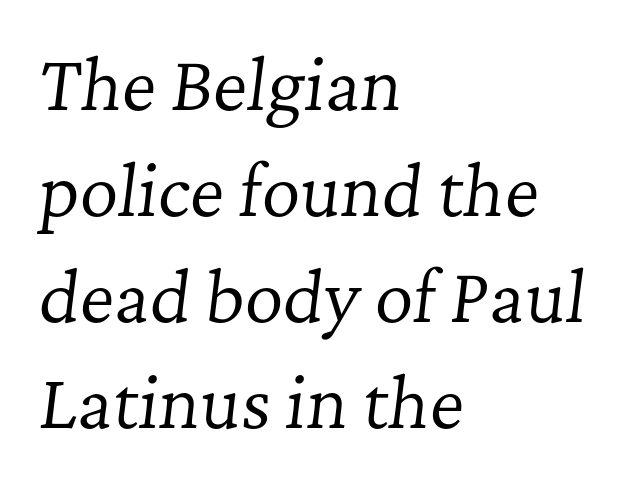
The image shows 67 px regular-weight serif type, italic (leaning right); set left-aligned, normal line spacing (1.58x), normal letter spacing, not underlined; low stroke contrast and a medium x-height.
